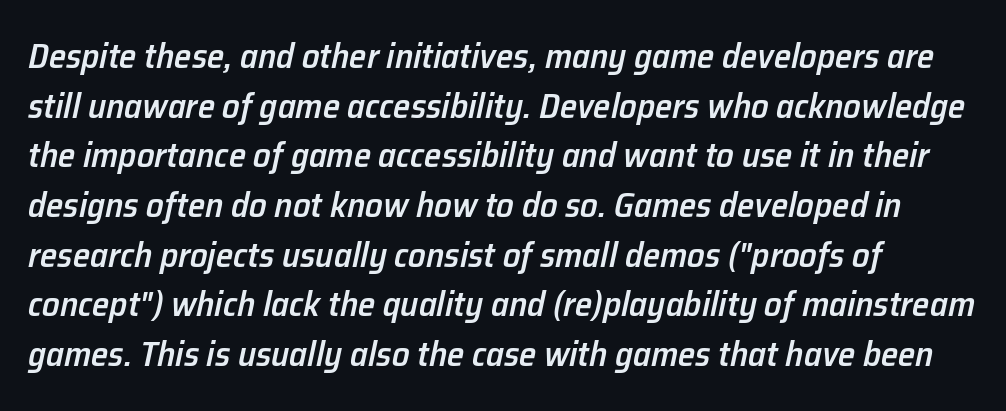
{"italic": "yes", "lean": "right", "slant_degrees": 12, "bold": "semi", "weight": "semibold", "width": "normal", "stroke_contrast": "low", "x_height": "medium", "monospaced": "no", "underline": "no", "align": "left", "line_spacing": "normal", "line_spacing_ratio": 1.42, "letter_spacing": "normal", "letter_spacing_em": 0.0, "glyph_px": 35}
